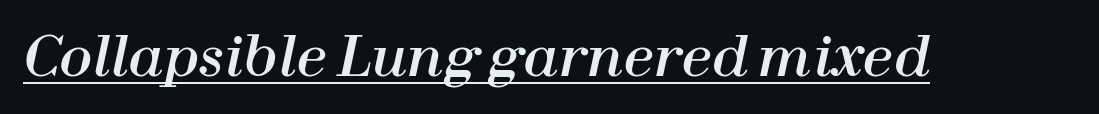
{"italic": "yes", "lean": "right", "slant_degrees": 12, "width": "normal", "stroke_contrast": "high", "x_height": "medium", "monospaced": "no", "underline": "yes", "letter_spacing": "normal", "letter_spacing_em": 0.0, "glyph_px": 54}
